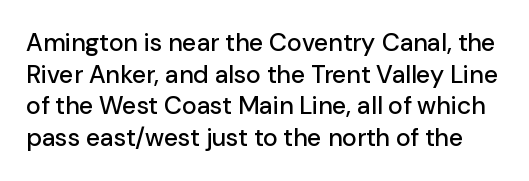
The image shows 25 px text type, upright; set normal line spacing (1.27x), normal letter spacing, not underlined.
